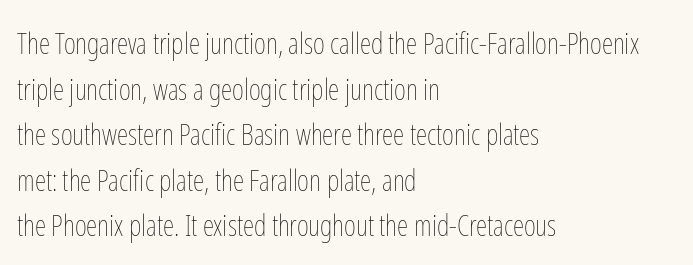
{"italic": "no", "bold": "no", "weight": "thin", "width": "condensed", "stroke_contrast": "low", "x_height": "medium", "monospaced": "no", "underline": "no", "align": "left", "line_spacing": "normal", "line_spacing_ratio": 1.57, "letter_spacing": "normal", "letter_spacing_em": 0.0, "glyph_px": 29}
